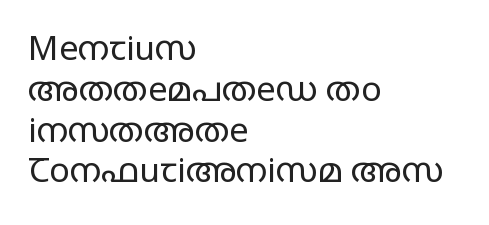
The image shows 34 px regular-weight, wide sans-serif type, upright; set left-aligned, line spacing 1.2x, normal letter spacing, not underlined; low stroke contrast and a large x-height.
